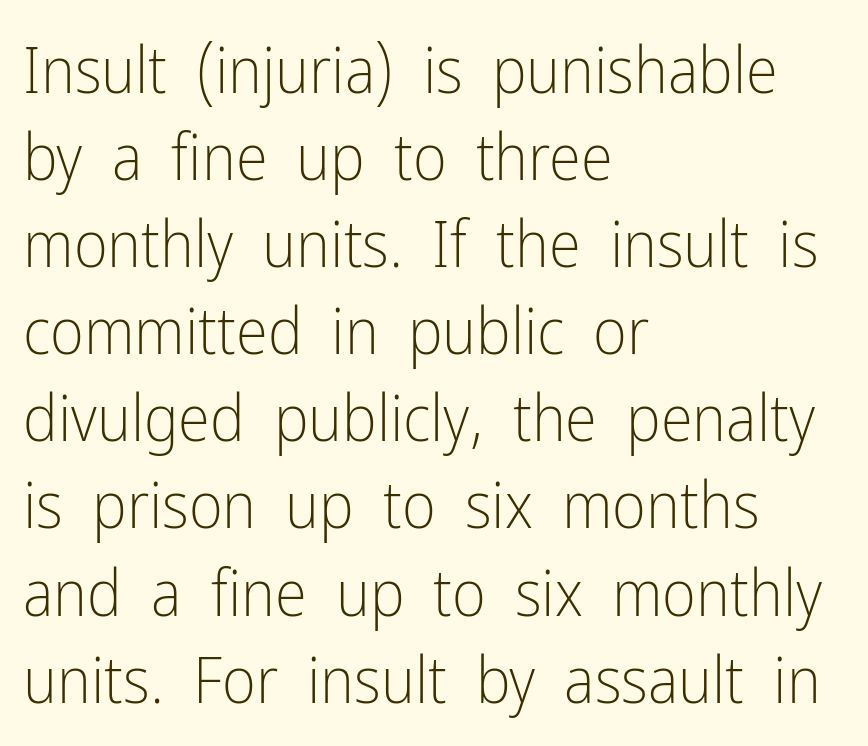
{"serif": "no", "italic": "no", "bold": "no", "weight": "light", "width": "condensed", "stroke_contrast": "low", "x_height": "medium", "monospaced": "no", "underline": "no", "align": "left", "line_spacing": "normal", "line_spacing_ratio": 1.34, "letter_spacing": "normal", "letter_spacing_em": 0.0, "glyph_px": 65}
